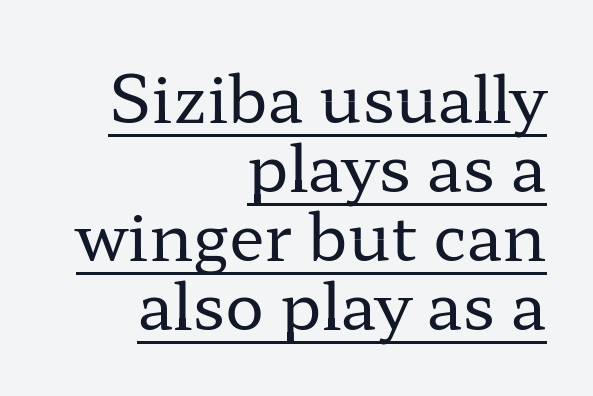
Q: Is the text bold? A: No.
Q: Is the text italic (slanted)? A: No, it is upright.
Q: Is the typeface a serif or a sans-serif typeface? A: Serif.
Q: Is the text underlined? A: Yes.
Q: How is the paragraph aligned? A: Right-aligned.
Q: Is the spacing between letters normal or unusually wide? A: Normal.
Q: Is the spacing between lines tight, normal or loose? A: Tight.
Q: Width (condensed, normal, or wide)? A: Wide.
Q: Stroke contrast? A: Low.
Q: x-height? A: Medium.
Q: Monospaced? A: No.
